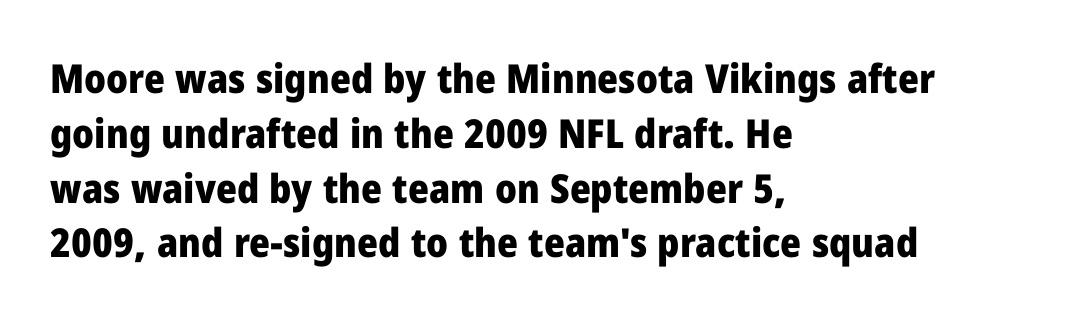
Q: Is the text bold? A: Yes.
Q: Is the text italic (slanted)? A: No, it is upright.
Q: Is the typeface a serif or a sans-serif typeface? A: Sans-serif.
Q: Is the text underlined? A: No.
Q: How is the paragraph aligned? A: Left-aligned.
Q: Is the spacing between letters normal or unusually wide? A: Normal.
Q: Is the spacing between lines tight, normal or loose? A: Normal.
Q: Width (condensed, normal, or wide)? A: Normal.
Q: Stroke contrast? A: Low.
Q: x-height? A: Medium.
Q: Monospaced? A: No.
